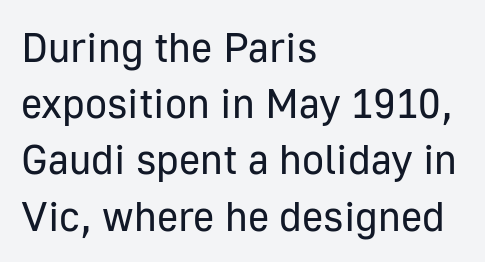
{"serif": "no", "italic": "no", "bold": "no", "weight": "regular", "width": "normal", "stroke_contrast": "low", "x_height": "medium", "monospaced": "no", "underline": "no", "align": "left", "line_spacing": "normal", "line_spacing_ratio": 1.37, "letter_spacing": "normal", "letter_spacing_em": 0.0, "glyph_px": 41}
